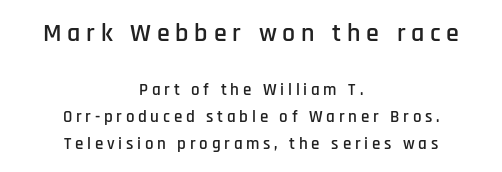
The image shows 26 px text type, upright; set centered, normal line spacing (1.61x), unusually wide letter spacing (+0.22 em), not underlined; the first (top) block is 1.53x larger.
